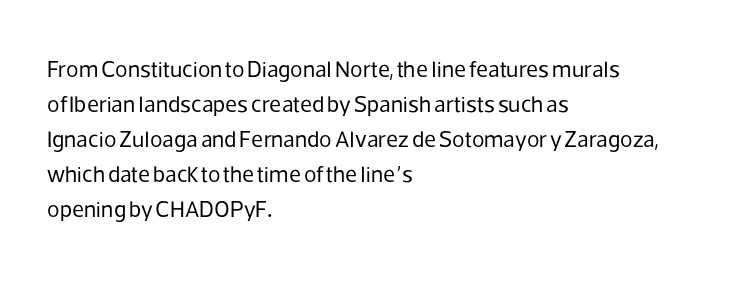
{"italic": "no", "bold": "no", "underline": "no", "align": "left", "line_spacing": "normal", "line_spacing_ratio": 1.52, "letter_spacing": "normal", "letter_spacing_em": 0.0, "glyph_px": 23}
